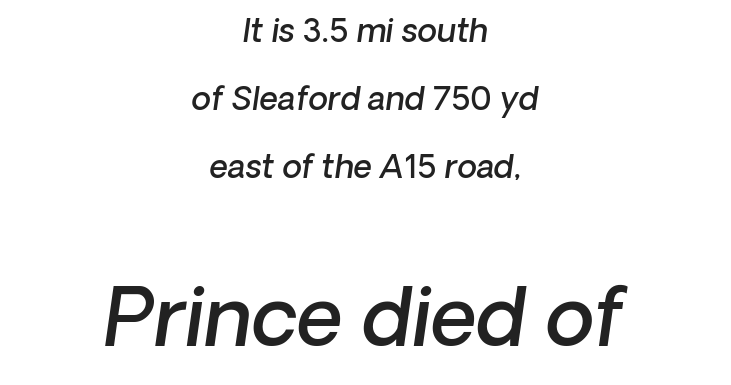
If you squint, the bottom block still reads clearly — it's the larger of the two. Tracking value appears to be zero — textbook default spacing. Check under the words: just untouched page. Horizontal bands of white between lines are thick stripes. Nothing sits at the stroke ends, so this counts as sans-serif. Horizontal alignment here is central, giving a formal, balanced look.
